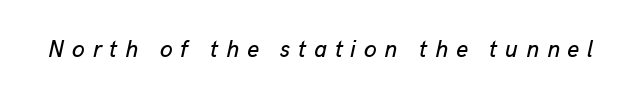
The image shows 23 px text type, italic (leaning right); set unusually wide letter spacing (+0.34 em), not underlined.
